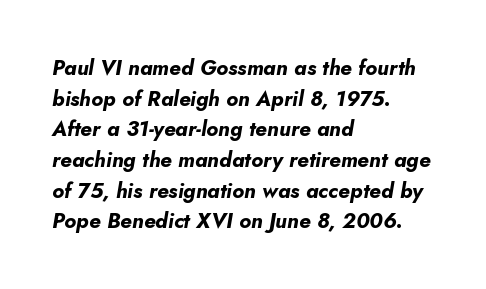
Check under the words: just untouched page. These lines keep a tight, regular rhythm from letter to letter. This is heavy type, rendered in bold. You can tell it's italic because the verticals aren't actually vertical. Summary of vertical rhythm: regular, with standard interline spacing. One-word summary of the alignment: left.
